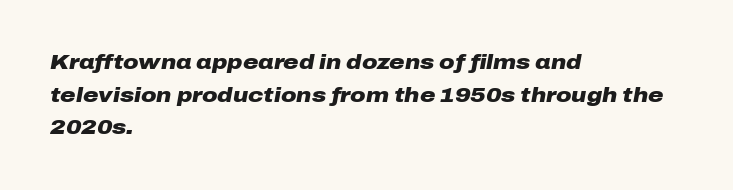
Typeset ragged right — the left edge is the straight one. The gap between lines stays unmarked. Plenty of ink on the page — the face is bold. Honestly, the row spacing looks completely unremarkable.
